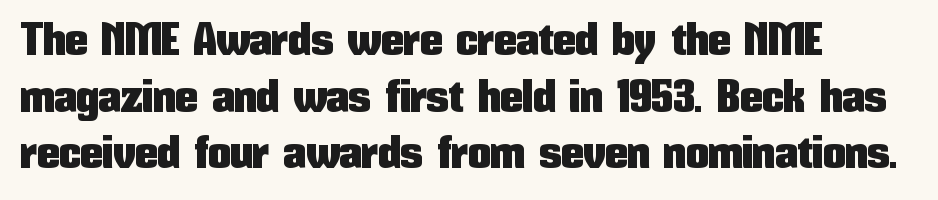
The image shows 45 px condensed sans-serif type, upright; set left-aligned, normal line spacing (1.26x), normal letter spacing, not underlined; low stroke contrast and a medium x-height.
